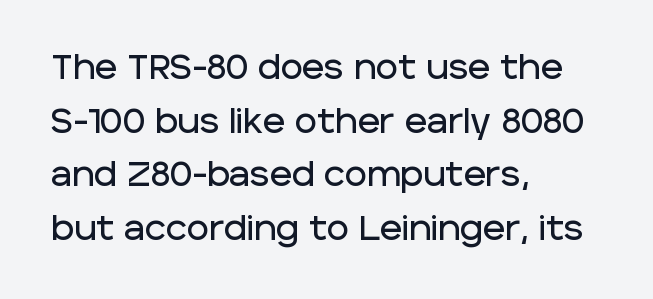
Q: Is the text italic (slanted)? A: No, it is upright.
Q: Is the typeface a serif or a sans-serif typeface? A: Sans-serif.
Q: Is the text underlined? A: No.
Q: How is the paragraph aligned? A: Left-aligned.
Q: Is the spacing between letters normal or unusually wide? A: Normal.
Q: Is the spacing between lines tight, normal or loose? A: Normal.
Q: Width (condensed, normal, or wide)? A: Normal.
Q: Stroke contrast? A: Low.
Q: x-height? A: Large.
Q: Monospaced? A: No.
